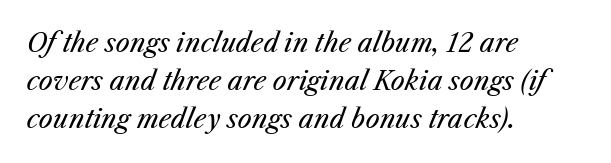
{"italic": "yes", "lean": "right", "slant_degrees": 25, "bold": "no", "underline": "no", "align": "left", "line_spacing": "normal", "line_spacing_ratio": 1.53, "letter_spacing": "normal", "letter_spacing_em": 0.0, "glyph_px": 25}
